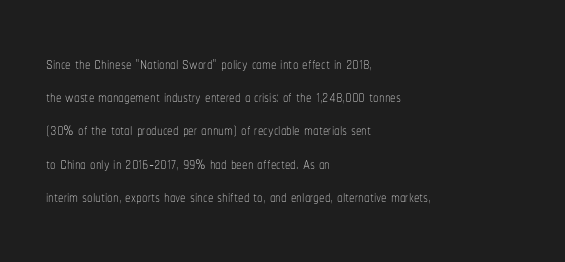
Q: Is the text bold? A: No.
Q: Is the text italic (slanted)? A: No, it is upright.
Q: Is the text underlined? A: No.
Q: How is the paragraph aligned? A: Left-aligned.
Q: Is the spacing between letters normal or unusually wide? A: Normal.
Q: Is the spacing between lines tight, normal or loose? A: Normal.
